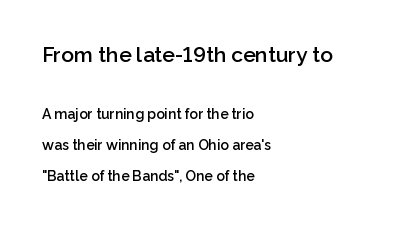
Q: Is the text bold? A: Semi-bold.
Q: Is the text italic (slanted)? A: No, it is upright.
Q: Is the text underlined? A: No.
Q: How is the paragraph aligned? A: Left-aligned.
Q: Is the spacing between letters normal or unusually wide? A: Normal.
Q: Is the spacing between lines tight, normal or loose? A: Loose.
Q: Which block of text is set in a larger size, the first (top) or the second (bottom)? A: The first (top) one.
